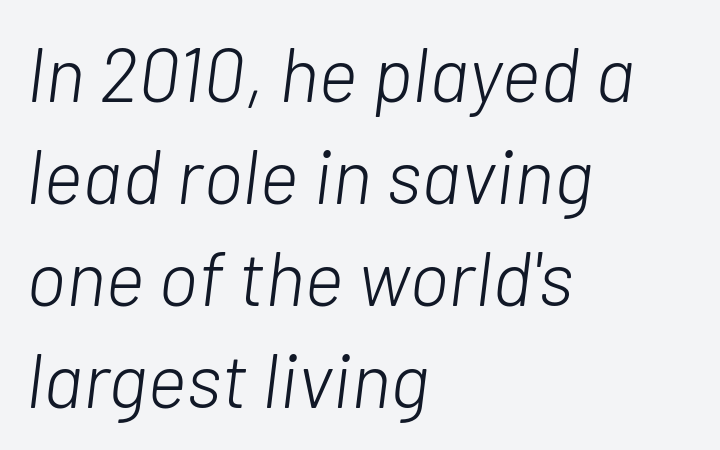
{"italic": "yes", "lean": "right", "slant_degrees": 7, "bold": "no", "weight": "light", "width": "normal", "stroke_contrast": "low", "x_height": "medium", "monospaced": "no", "underline": "no", "align": "left", "line_spacing": "normal", "line_spacing_ratio": 1.34, "letter_spacing": "normal", "letter_spacing_em": 0.0, "glyph_px": 76}
